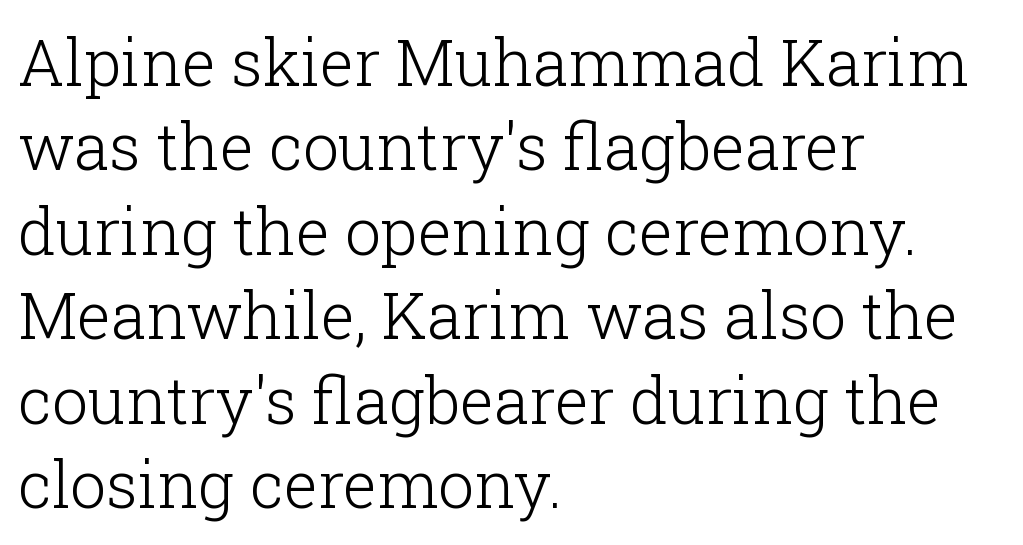
{"serif": "yes", "italic": "no", "bold": "no", "weight": "light", "width": "normal", "stroke_contrast": "low", "x_height": "medium", "monospaced": "no", "underline": "no", "align": "left", "line_spacing": "normal", "line_spacing_ratio": 1.32, "letter_spacing": "normal", "letter_spacing_em": 0.0, "glyph_px": 64}
